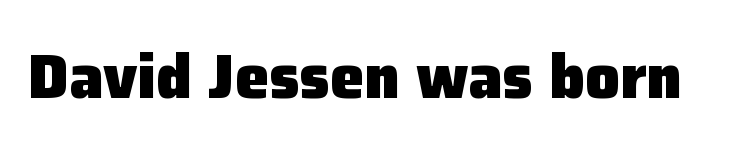
The image shows 61 px heavy sans-serif type, upright; set normal letter spacing, not underlined; low stroke contrast and a medium x-height.
